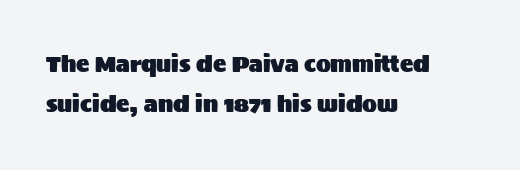
Underlining? Definitely not there. Posture: upright roman. These lines keep a tight, regular rhythm from letter to letter. Where is the straight margin? On the left.
